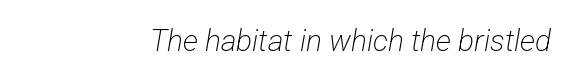
Q: Is the text bold? A: No.
Q: Is the typeface a serif or a sans-serif typeface? A: Sans-serif.
Q: Is the text underlined? A: No.
Q: Is the spacing between letters normal or unusually wide? A: Normal.
Q: Width (condensed, normal, or wide)? A: Condensed.
Q: Stroke contrast? A: Low.
Q: x-height? A: Medium.
Q: Monospaced? A: No.
